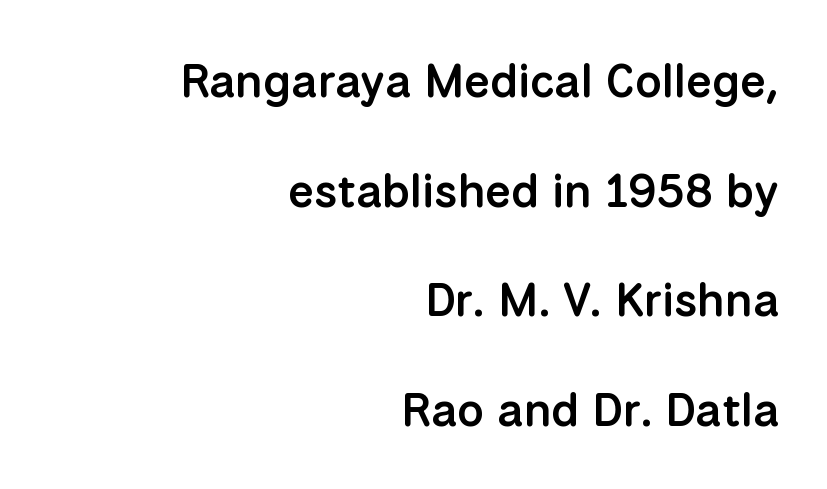
{"serif": "no", "italic": "no", "bold": "semi", "weight": "semibold", "width": "normal", "stroke_contrast": "low", "x_height": "medium", "monospaced": "no", "underline": "no", "align": "right", "line_spacing": "loose", "line_spacing_ratio": 2.33, "letter_spacing": "normal", "letter_spacing_em": 0.0, "glyph_px": 47}
